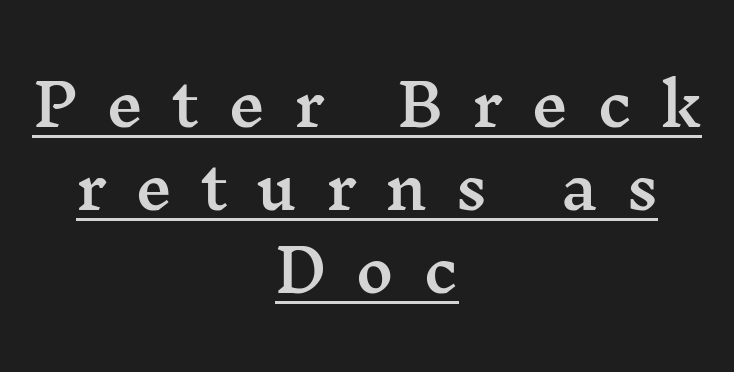
The passage shown is typed in a proportional face where columns would drift. These lines were composed using upright roman letters. Typographically, this falls in the serif category. The setting favours the middle, as headings and verse often do. Does the leading feel generous? No, just average.
